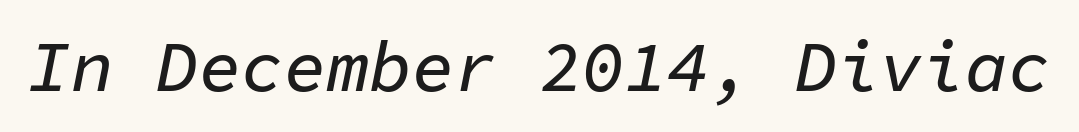
The image shows 71 px text type, italic (leaning right), monospaced; set normal letter spacing, not underlined; low stroke contrast and a medium x-height.
